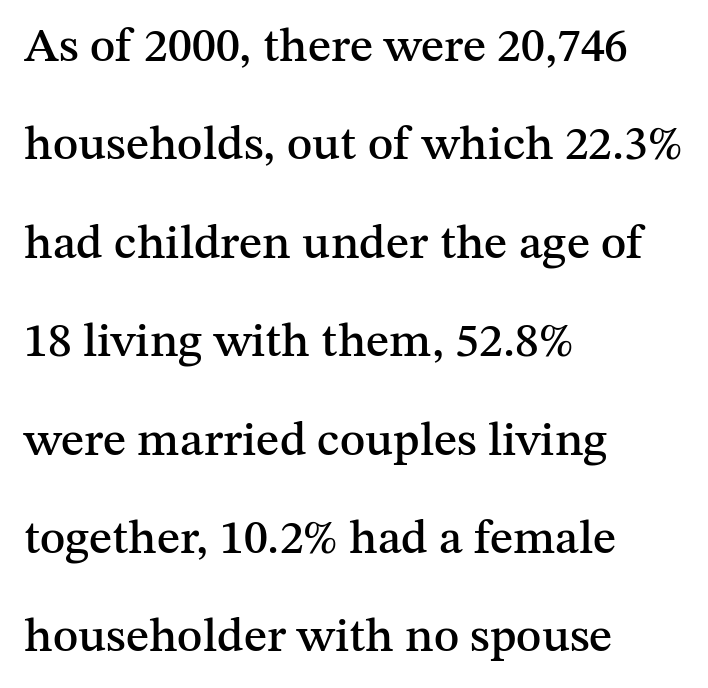
Q: Is the text italic (slanted)? A: No, it is upright.
Q: Is the typeface a serif or a sans-serif typeface? A: Serif.
Q: Is the text underlined? A: No.
Q: How is the paragraph aligned? A: Left-aligned.
Q: Is the spacing between letters normal or unusually wide? A: Normal.
Q: Is the spacing between lines tight, normal or loose? A: Loose.
Q: Width (condensed, normal, or wide)? A: Normal.
Q: Stroke contrast? A: Medium.
Q: x-height? A: Medium.
Q: Monospaced? A: No.
